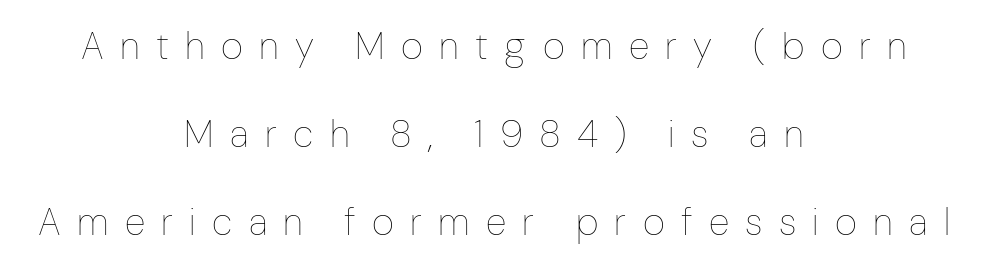
{"italic": "no", "bold": "no", "weight": "thin", "width": "condensed", "stroke_contrast": "low", "x_height": "medium", "monospaced": "no", "underline": "no", "align": "center", "line_spacing": "loose", "line_spacing_ratio": 2.31, "letter_spacing": "wide", "letter_spacing_em": 0.43, "glyph_px": 38}
